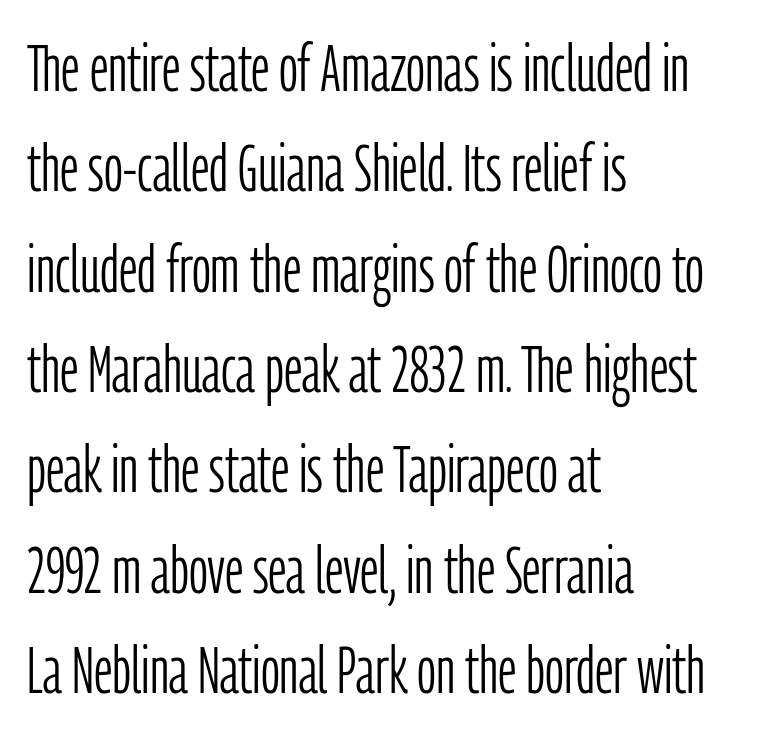
Q: Is the text bold? A: No.
Q: Is the text italic (slanted)? A: No, it is upright.
Q: Is the typeface a serif or a sans-serif typeface? A: Sans-serif.
Q: Is the text underlined? A: No.
Q: How is the paragraph aligned? A: Left-aligned.
Q: Is the spacing between letters normal or unusually wide? A: Normal.
Q: Is the spacing between lines tight, normal or loose? A: Normal.
Q: Width (condensed, normal, or wide)? A: Condensed.
Q: Stroke contrast? A: Low.
Q: x-height? A: Medium.
Q: Monospaced? A: No.
